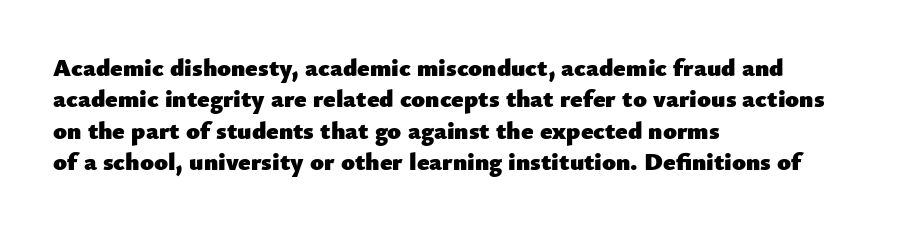
Horizontal alignment here is leftward, the default for most running prose. These lines were composed using upright roman letters. Quick note: underline off. Words appear dense and cohesive because spacing is normal. Honestly, the row spacing looks completely unremarkable. Heft: maximum for text — a bold.
